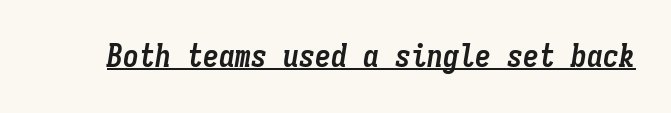
Q: Is the text bold? A: Yes.
Q: Is the text italic (slanted)? A: Yes, it leans right by about 9 degrees.
Q: Is the text underlined? A: Yes.
Q: Is the spacing between letters normal or unusually wide? A: Normal.
Q: Width (condensed, normal, or wide)? A: Condensed.
Q: Stroke contrast? A: Low.
Q: x-height? A: Medium.
Q: Monospaced? A: Yes.
